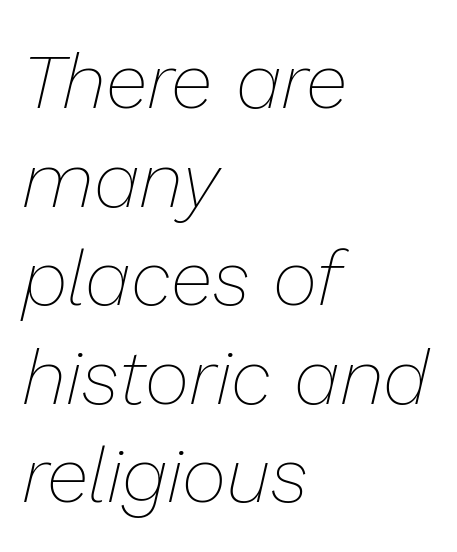
Is the block centered? No — it sits flush against the left margin. The zone under the glyphs is completely vacant. Honestly, the row spacing looks completely unremarkable. On a weight scale, this lands at 450 or below. Would a proofreader flag this as italicized? Yes.
